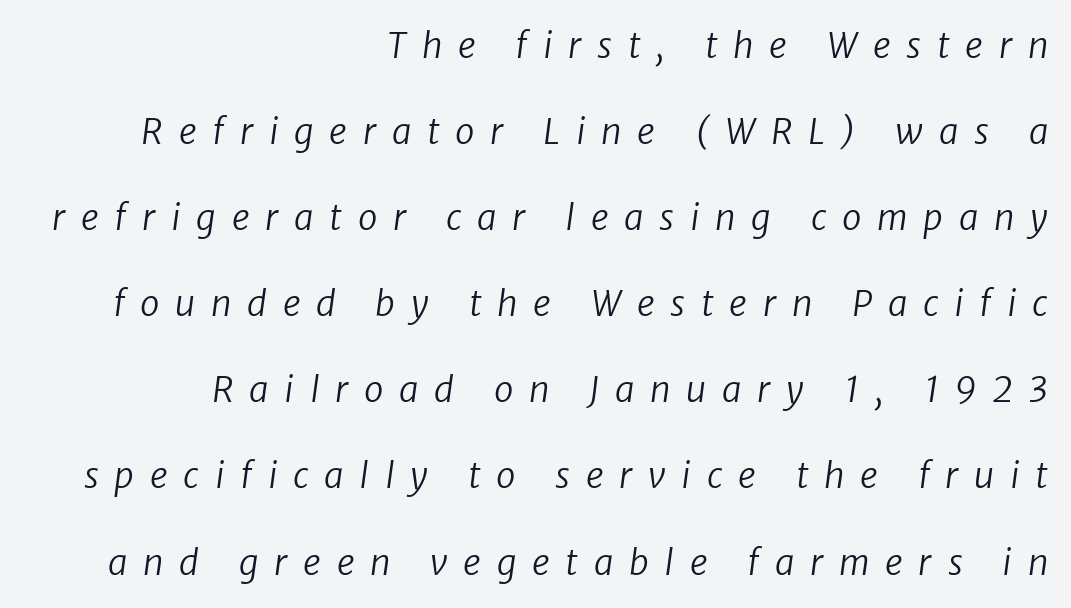
The image shows 35 px regular-weight sans-serif type; set right-aligned, loose line spacing (2.46x), unusually wide letter spacing (+0.45 em), not underlined; low stroke contrast and a medium x-height.
